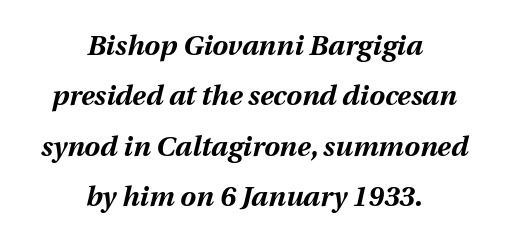
{"italic": "yes", "lean": "right", "slant_degrees": 13, "bold": "yes", "weight": "bold", "width": "normal", "stroke_contrast": "medium", "x_height": "medium", "monospaced": "no", "underline": "no", "align": "center", "line_spacing_ratio": 1.8, "letter_spacing": "normal", "letter_spacing_em": 0.0, "glyph_px": 28}
